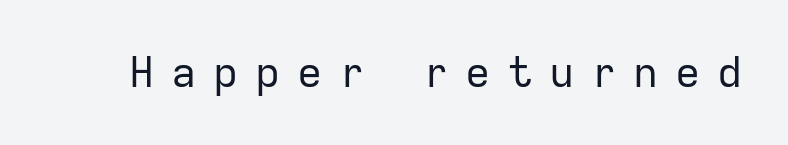
The foot of each line stays bare and open. The typography opts for an upright posture over an oblique one. Students, note that the glyphs here are deliberately spaced far apart. Observe the absence of serifs on each vertical stroke in this sample. Letters have the restrained weight of plain body copy at most.
